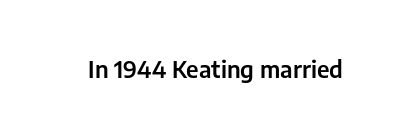
The image shows 23 px text type, upright; set normal letter spacing, not underlined.
